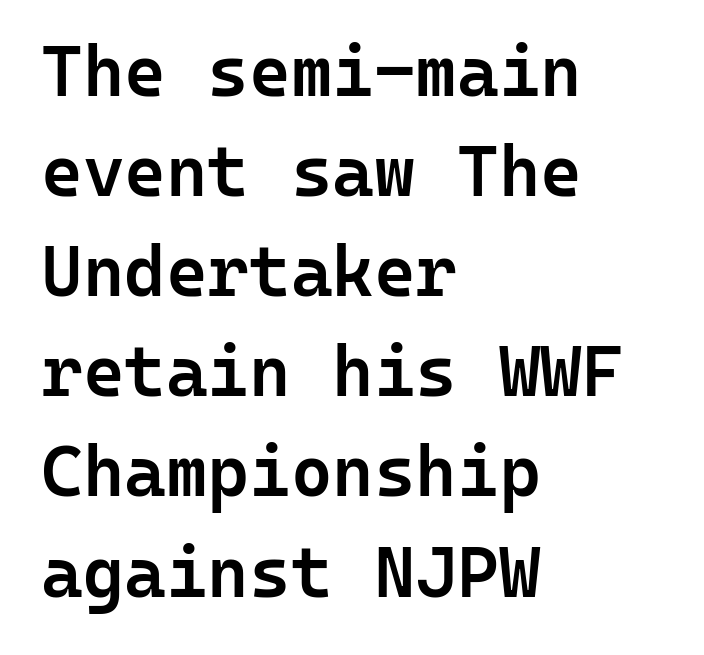
Q: Is the text bold? A: Semi-bold.
Q: Is the text italic (slanted)? A: No, it is upright.
Q: Is the typeface a serif or a sans-serif typeface? A: Sans-serif.
Q: Is the text underlined? A: No.
Q: How is the paragraph aligned? A: Left-aligned.
Q: Is the spacing between letters normal or unusually wide? A: Normal.
Q: Is the spacing between lines tight, normal or loose? A: Normal.
Q: Width (condensed, normal, or wide)? A: Normal.
Q: Stroke contrast? A: Low.
Q: x-height? A: Medium.
Q: Monospaced? A: Yes.
